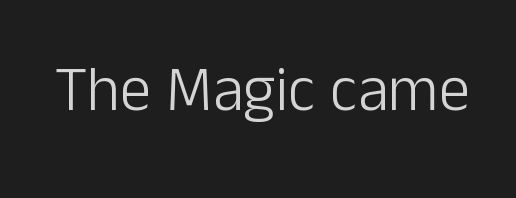
{"serif": "no", "italic": "no", "bold": "no", "weight": "light", "width": "normal", "stroke_contrast": "low", "x_height": "medium", "monospaced": "no", "underline": "no", "letter_spacing": "normal", "letter_spacing_em": 0.0, "glyph_px": 63}
